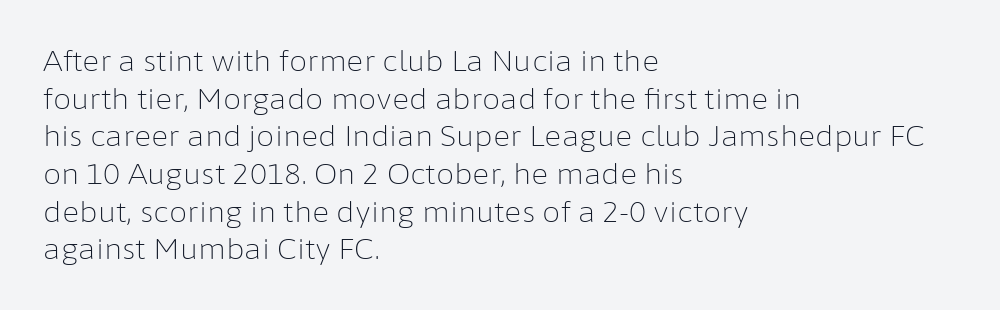
Typographically, this falls in the sans-serif category. The space beneath each line is pristine and unruled. Spacing verdict: proportional, widths tailored to each character. The lines in this sample share a left origin and differ only in where they stop. The letters stand straight up with perfectly vertical stems.
